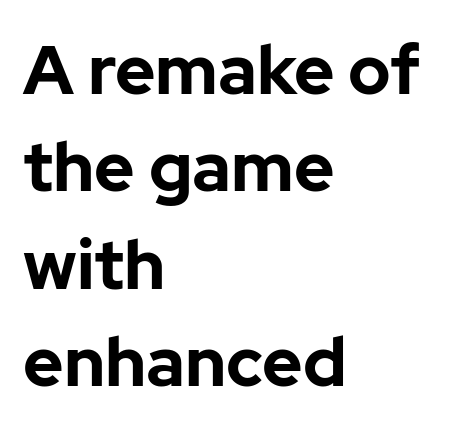
Is there any slant? The stems are plumb. A dark, heavy texture on the line: the type is bold. Examine the stroke ends and you'll find no serifs. The paragraph has a hard left edge and a soft right edge. Think of a printed novel: that variable character pitch is what you see here.
